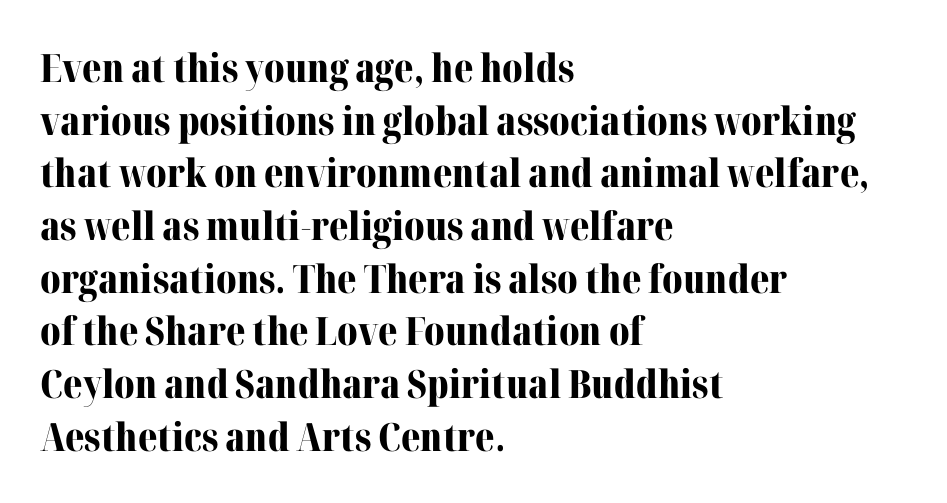
Q: Is the text bold? A: Yes.
Q: Is the text italic (slanted)? A: No, it is upright.
Q: Is the typeface a serif or a sans-serif typeface? A: Serif.
Q: Is the text underlined? A: No.
Q: How is the paragraph aligned? A: Left-aligned.
Q: Is the spacing between letters normal or unusually wide? A: Normal.
Q: Is the spacing between lines tight, normal or loose? A: Normal.
Q: Width (condensed, normal, or wide)? A: Normal.
Q: Stroke contrast? A: Medium.
Q: x-height? A: Medium.
Q: Monospaced? A: No.
